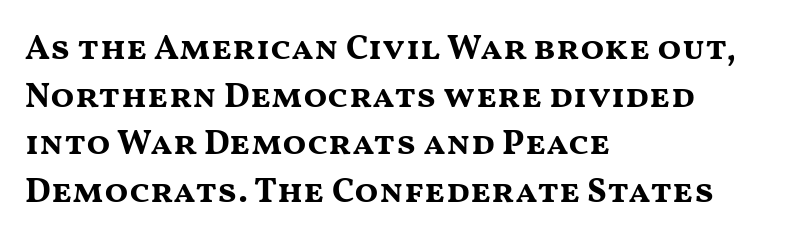
{"serif": "no", "italic": "no", "bold": "yes", "weight": "bold", "width": "wide", "stroke_contrast": "medium", "x_height": "medium", "monospaced": "no", "underline": "no", "align": "left", "line_spacing": "normal", "line_spacing_ratio": 1.36, "letter_spacing": "normal", "letter_spacing_em": 0.0, "glyph_px": 35}
